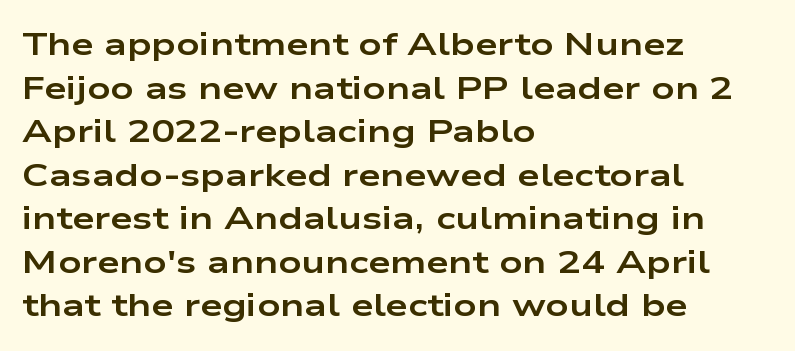
Q: Is the text bold? A: Yes.
Q: Is the text italic (slanted)? A: No, it is upright.
Q: Is the typeface a serif or a sans-serif typeface? A: Sans-serif.
Q: Is the text underlined? A: No.
Q: How is the paragraph aligned? A: Left-aligned.
Q: Is the spacing between letters normal or unusually wide? A: Normal.
Q: Is the spacing between lines tight, normal or loose? A: Normal.
Q: Width (condensed, normal, or wide)? A: Wide.
Q: Stroke contrast? A: Low.
Q: x-height? A: Medium.
Q: Monospaced? A: No.
